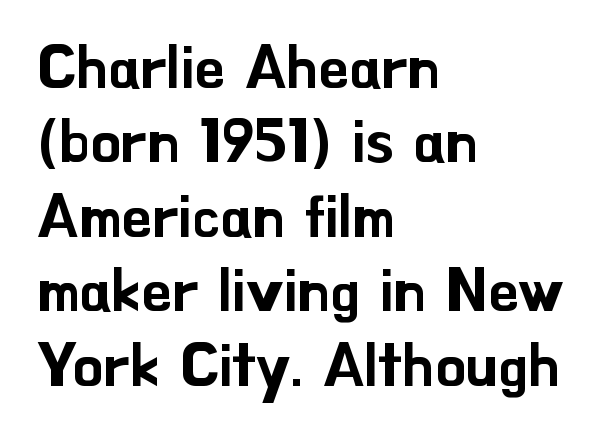
The image shows 60 px sans-serif type, upright; set left-aligned, line spacing 1.24x, normal letter spacing, not underlined; low stroke contrast and a small x-height.
